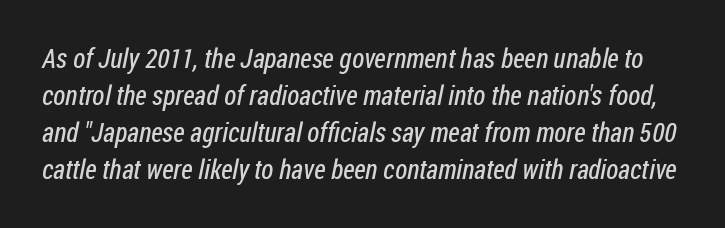
A typesetter would call this leading conventional body-copy spacing. On a weight scale, this lands at 450 or below. Standard letterfit; no display-style spreading of the glyphs. Words float on clear page, feet unadorned.
